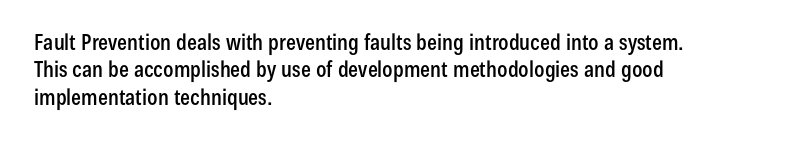
{"italic": "no", "underline": "no", "align": "left", "line_spacing_ratio": 1.24, "letter_spacing": "normal", "letter_spacing_em": 0.0, "glyph_px": 22}
